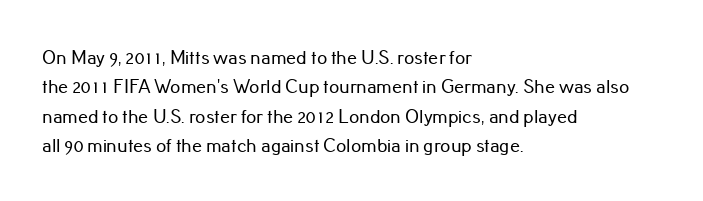
{"italic": "no", "underline": "no", "align": "left", "line_spacing": "normal", "line_spacing_ratio": 1.47, "letter_spacing": "normal", "letter_spacing_em": 0.0, "glyph_px": 20}
